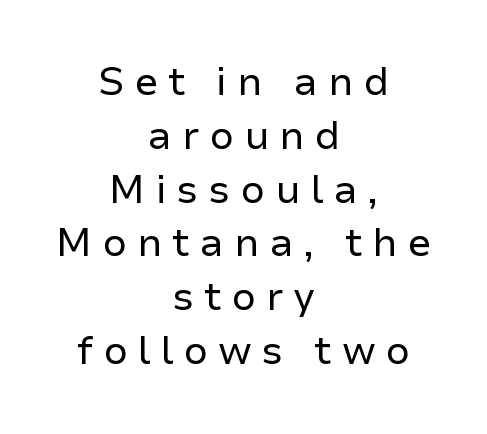
The image shows 39 px regular-weight sans-serif type, upright; set centered, normal line spacing (1.38x), unusually wide letter spacing (+0.25 em), not underlined; low stroke contrast and a medium x-height.
